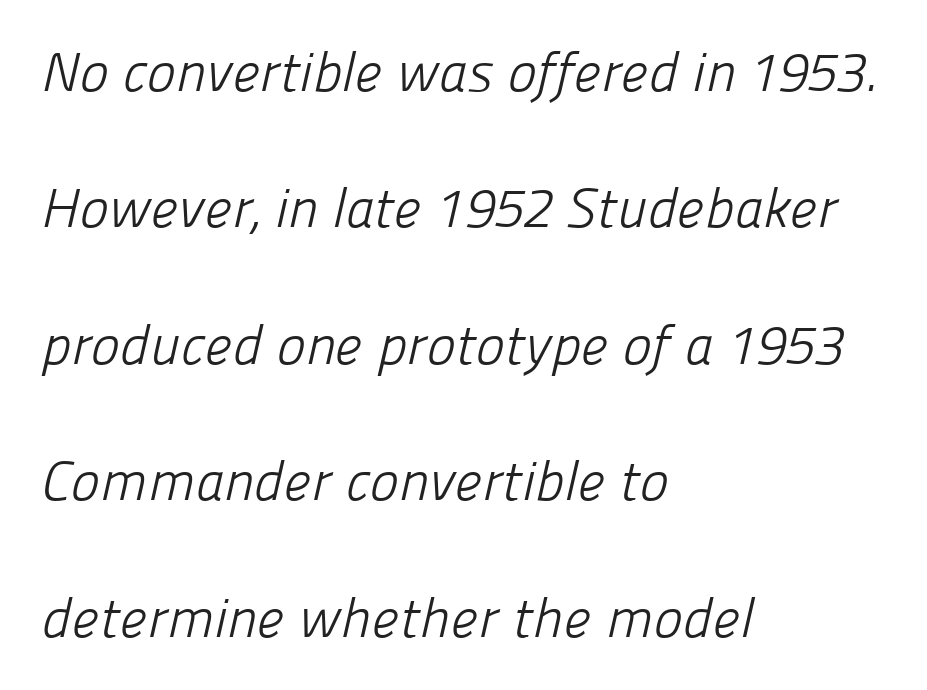
The image shows 55 px light sans-serif type; set left-aligned, loose line spacing (2.48x), normal letter spacing, not underlined; low stroke contrast and a medium x-height.
